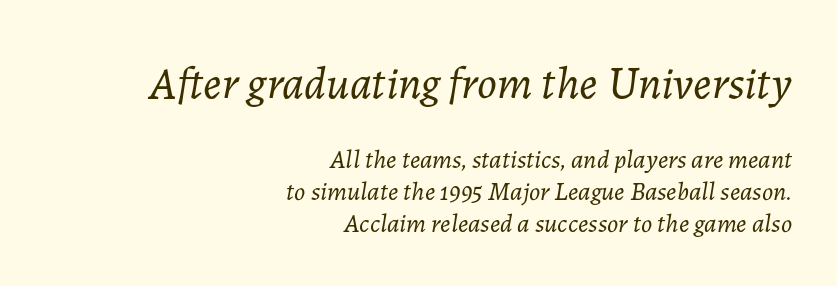
The image shows 46 px light type, italic (leaning right); set right-aligned, line spacing 1.23x, normal letter spacing, not underlined; the first (top) block is 1.77x larger; low stroke contrast and a medium x-height.
